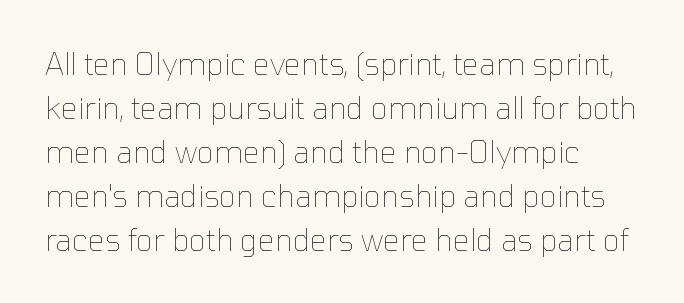
Q: Is the text bold? A: No.
Q: Is the text italic (slanted)? A: No, it is upright.
Q: Is the text underlined? A: No.
Q: Is the spacing between letters normal or unusually wide? A: Normal.
Q: Is the spacing between lines tight, normal or loose? A: Normal.
Q: Width (condensed, normal, or wide)? A: Normal.
Q: Stroke contrast? A: Low.
Q: x-height? A: Medium.
Q: Monospaced? A: No.
